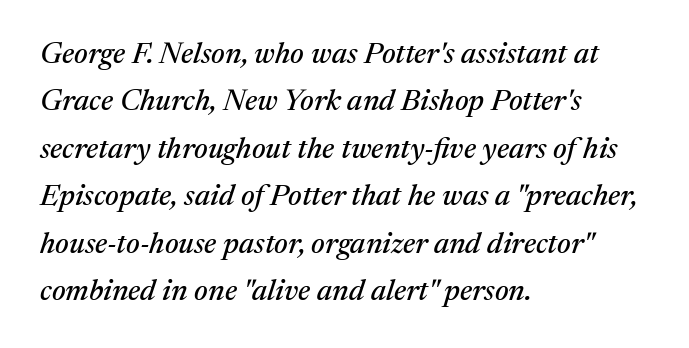
Q: Is the text italic (slanted)? A: Yes, it leans right by about 17 degrees.
Q: Is the typeface a serif or a sans-serif typeface? A: Serif.
Q: Is the text underlined? A: No.
Q: How is the paragraph aligned? A: Left-aligned.
Q: Is the spacing between letters normal or unusually wide? A: Normal.
Q: Is the spacing between lines tight, normal or loose? A: Normal.
Q: Width (condensed, normal, or wide)? A: Normal.
Q: Stroke contrast? A: Medium.
Q: x-height? A: Medium.
Q: Monospaced? A: No.
